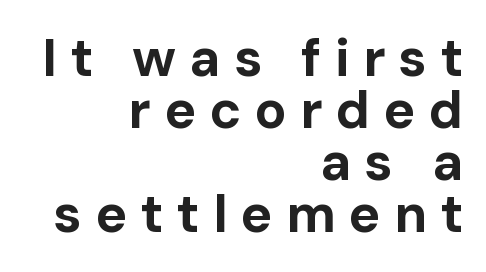
Q: Is the text bold? A: Yes.
Q: Is the text italic (slanted)? A: No, it is upright.
Q: Is the typeface a serif or a sans-serif typeface? A: Sans-serif.
Q: Is the text underlined? A: No.
Q: How is the paragraph aligned? A: Right-aligned.
Q: Is the spacing between letters normal or unusually wide? A: Unusually wide.
Q: Is the spacing between lines tight, normal or loose? A: Tight.
Q: Width (condensed, normal, or wide)? A: Normal.
Q: Stroke contrast? A: Low.
Q: x-height? A: Medium.
Q: Monospaced? A: No.
